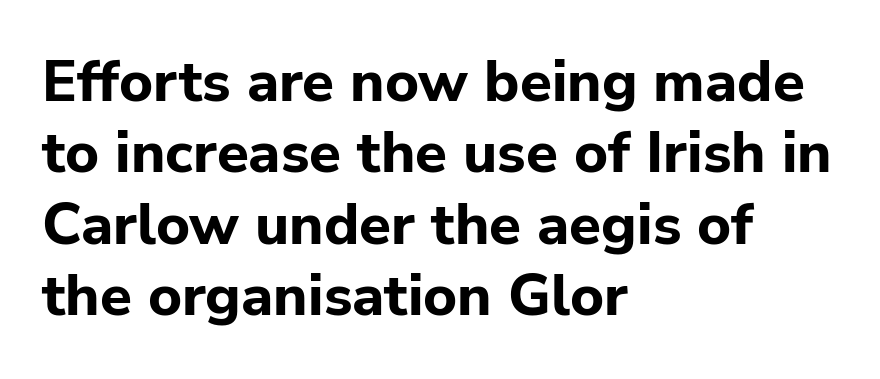
{"serif": "no", "italic": "no", "bold": "yes", "weight": "bold", "width": "normal", "stroke_contrast": "low", "x_height": "medium", "monospaced": "no", "underline": "no", "align": "left", "line_spacing_ratio": 1.23, "letter_spacing": "normal", "letter_spacing_em": 0.0, "glyph_px": 58}
